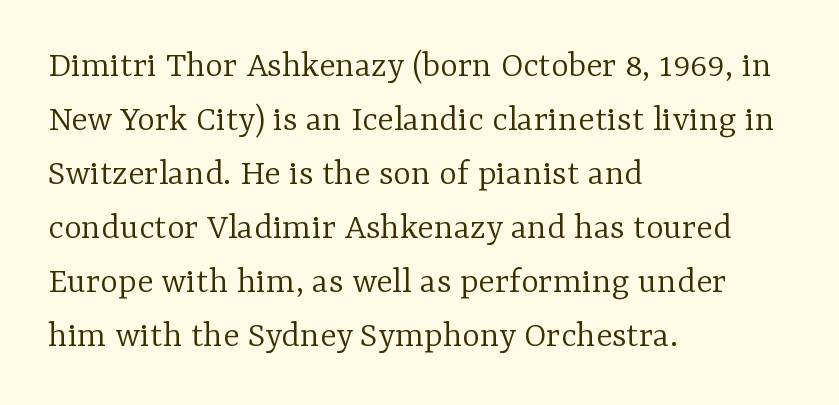
Evenly set lines give the paragraph a standard silhouette. Character widths vary here, with narrow letters taking less room than wide ones. The letters look calm and open, with moderate or lighter stems. Notice how the stems are strictly vertical — no italics here. Words float on clear page, feet unadorned.
